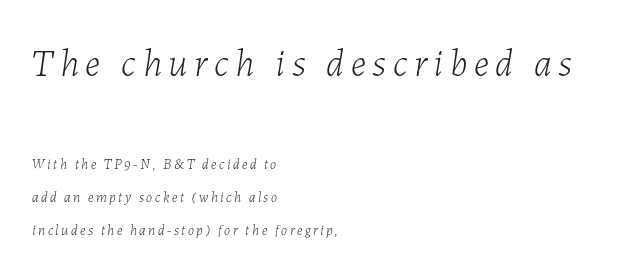
The image shows 38 px light type, italic (leaning right); set left-aligned, loose line spacing (2.36x), not underlined; the first (top) block is 2.71x larger; low stroke contrast and a medium x-height.
